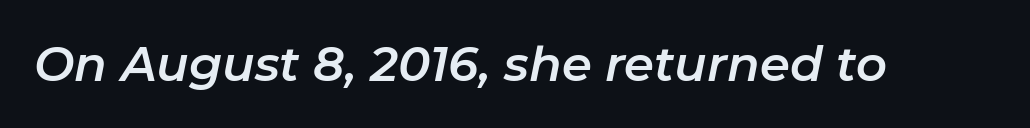
Q: Is the text italic (slanted)? A: Yes, it leans right by about 11 degrees.
Q: Is the text underlined? A: No.
Q: Is the spacing between letters normal or unusually wide? A: Normal.
Q: Width (condensed, normal, or wide)? A: Normal.
Q: Stroke contrast? A: Low.
Q: x-height? A: Medium.
Q: Monospaced? A: No.
